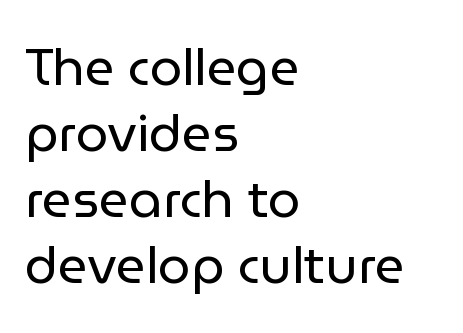
{"serif": "no", "italic": "no", "bold": "no", "weight": "regular", "width": "normal", "stroke_contrast": "low", "x_height": "medium", "monospaced": "no", "underline": "no", "align": "left", "line_spacing": "normal", "line_spacing_ratio": 1.27, "letter_spacing": "normal", "letter_spacing_em": 0.0, "glyph_px": 52}
